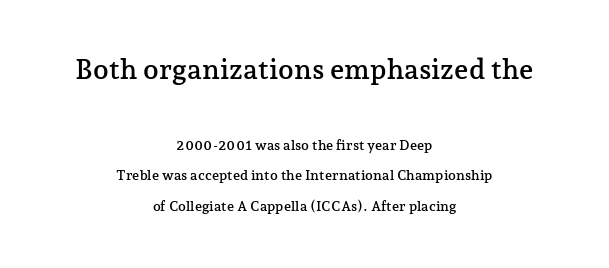
Letters rest on an invisible, unmarked baseline. These lines stand farther apart than default settings would place them. You could not count columns in this text — the font is proportionally spaced. Size hierarchy here favors the leading block over the trailing one. Layout note: lines centered.
